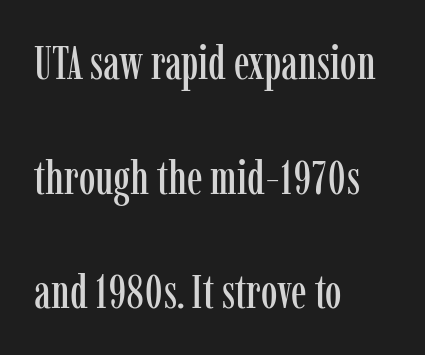
Regarding serifs, this sample has them. The face used here is proportionally spaced, like ordinary book or web type. The leading is generous, giving the passage an open texture. Letters rest on an invisible, unmarked baseline. Caption: multi-line text, flush left, ragged right.
